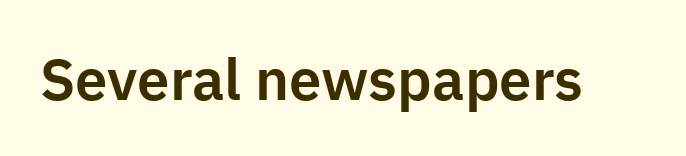
Q: Is the text italic (slanted)? A: No, it is upright.
Q: Is the typeface a serif or a sans-serif typeface? A: Sans-serif.
Q: Is the text underlined? A: No.
Q: Is the spacing between letters normal or unusually wide? A: Normal.
Q: Width (condensed, normal, or wide)? A: Normal.
Q: Stroke contrast? A: Low.
Q: x-height? A: Medium.
Q: Monospaced? A: No.
